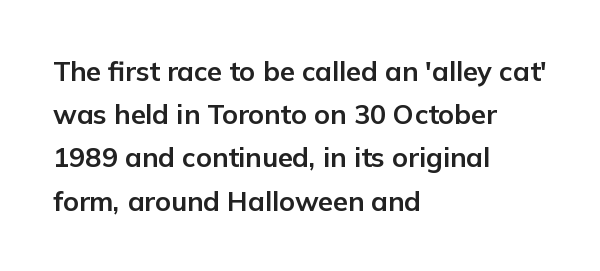
The image shows 27 px bold type, upright; set left-aligned, normal line spacing (1.6x), normal letter spacing, not underlined.
